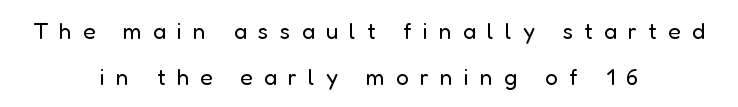
You could only call the tracking loose — the letters float apart. A bare baseline throughout the passage. Regarding leading, the lines here are spaced well apart. Every stem runs plumb, perpendicular to the baseline. Reading down the block, each line starts at a different indent, mirrored at its end. Heaviness? Minimal to ordinary, like unemphasized prose.
